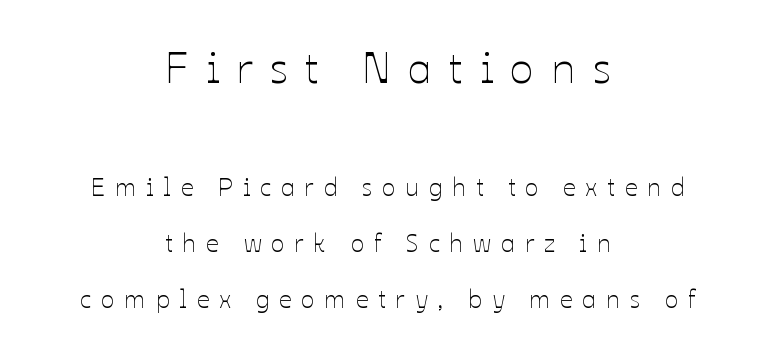
The image shows 44 px thin type, upright; set centered, loose line spacing (2.24x), unusually wide letter spacing (+0.39 em), not underlined; the first (top) block is 1.76x larger; low stroke contrast and a medium x-height.
